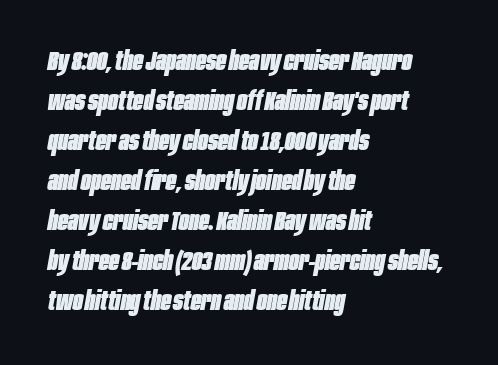
{"italic": "yes", "lean": "right", "slant_degrees": 10, "bold": "yes", "underline": "no", "align": "left", "line_spacing": "normal", "line_spacing_ratio": 1.48, "letter_spacing": "normal", "letter_spacing_em": 0.0, "glyph_px": 27}
